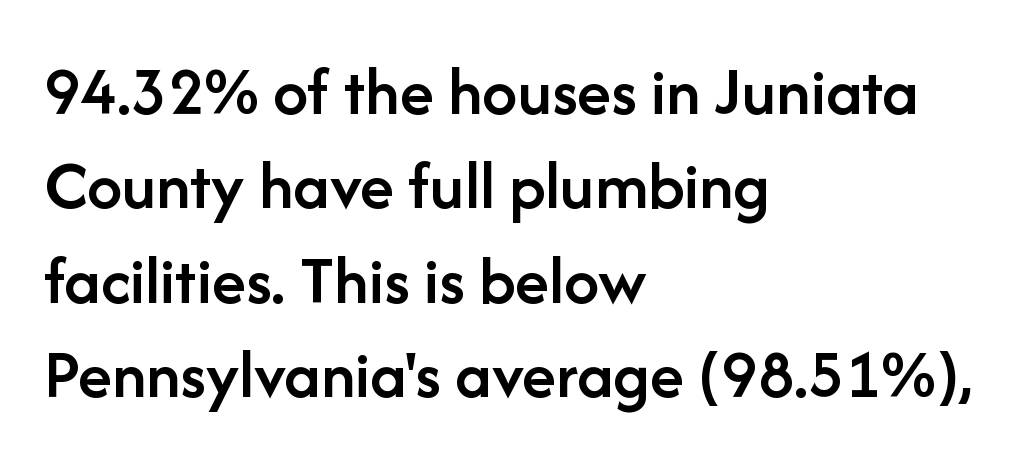
{"serif": "no", "italic": "no", "bold": "semi", "weight": "semibold", "width": "normal", "stroke_contrast": "low", "x_height": "medium", "monospaced": "no", "underline": "no", "align": "left", "line_spacing": "normal", "line_spacing_ratio": 1.35, "letter_spacing": "normal", "letter_spacing_em": 0.0, "glyph_px": 70}
